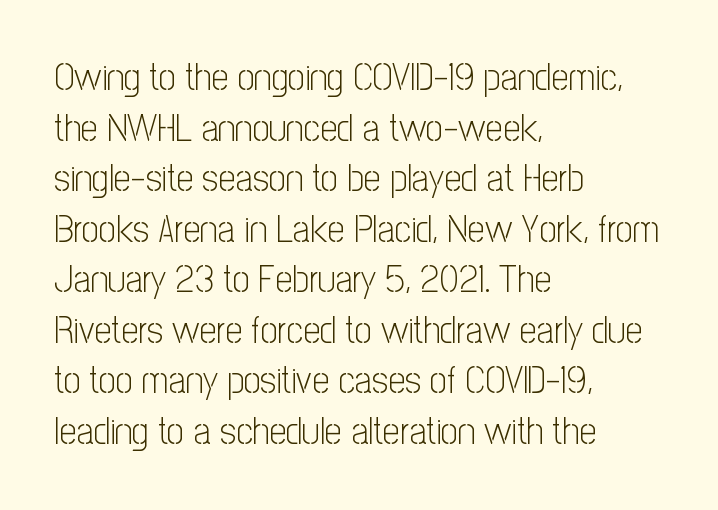
Is the letter spacing exaggerated? No — it looks like the ordinary default. The space directly below the letters is spotless. These lines are composed in type without serifs. The designer left line spacing at the default.
